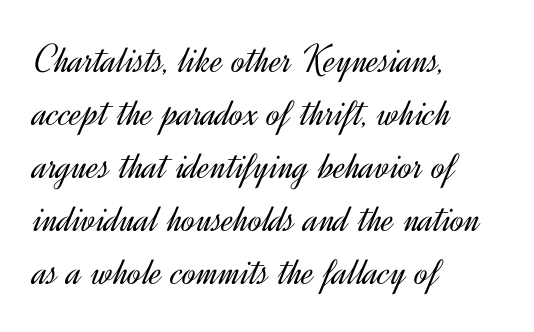
Q: Is the text bold? A: No.
Q: Is the text italic (slanted)? A: Yes.
Q: Is the typeface a serif or a sans-serif typeface? A: Sans-serif.
Q: Is the text underlined? A: No.
Q: How is the paragraph aligned? A: Left-aligned.
Q: Is the spacing between letters normal or unusually wide? A: Normal.
Q: Is the spacing between lines tight, normal or loose? A: Normal.
Q: Width (condensed, normal, or wide)? A: Normal.
Q: x-height? A: Small.
Q: Monospaced? A: No.
